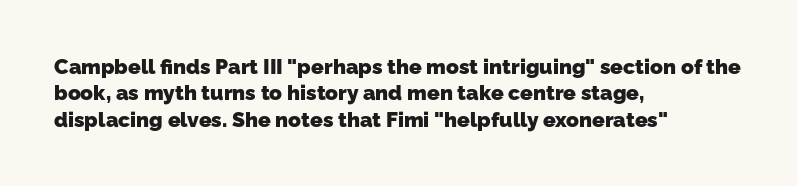
The paragraph shown leans on its left margin. Nobody touched the tracking dial on this one. Whoever set this chose a conventional vertical rhythm. Descender tails drop into unmarked territory.
